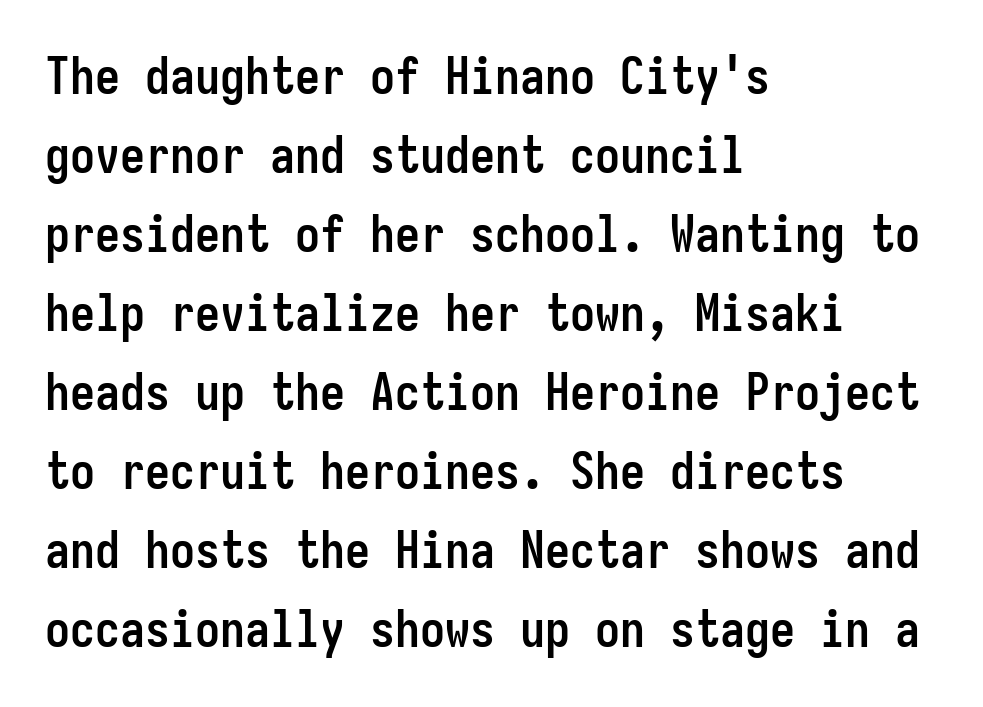
{"serif": "no", "italic": "no", "bold": "yes", "weight": "semibold", "width": "condensed", "stroke_contrast": "low", "x_height": "medium", "monospaced": "yes", "underline": "no", "align": "left", "line_spacing": "normal", "line_spacing_ratio": 1.58, "letter_spacing": "normal", "letter_spacing_em": 0.0, "glyph_px": 50}
